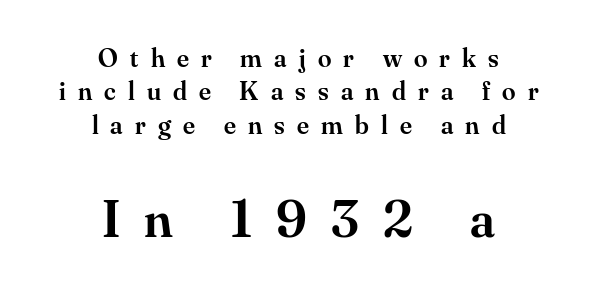
Q: Is the text bold? A: Semi-bold.
Q: Is the text italic (slanted)? A: No, it is upright.
Q: Is the typeface a serif or a sans-serif typeface? A: Serif.
Q: Is the text underlined? A: No.
Q: How is the paragraph aligned? A: Centered.
Q: Is the spacing between letters normal or unusually wide? A: Unusually wide.
Q: Which block of text is set in a larger size, the first (top) or the second (bottom)? A: The second (bottom) one.
Q: Width (condensed, normal, or wide)? A: Normal.
Q: Stroke contrast? A: Medium.
Q: x-height? A: Small.
Q: Monospaced? A: No.
